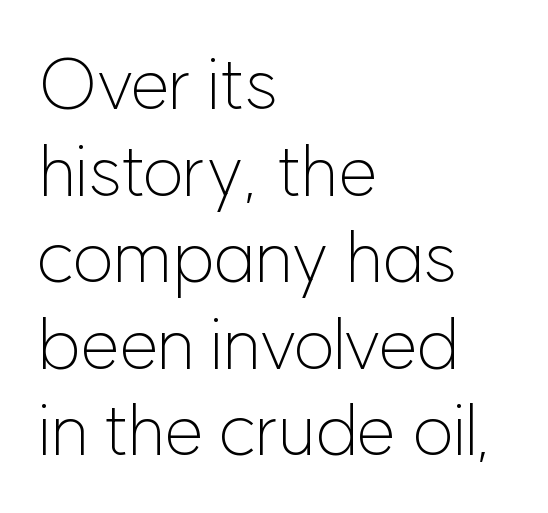
Note: no serifs on the glyphs. Does the copy run flush right? No — it runs flush left. Varying glyph widths throughout — classic text-font behaviour. Beneath every word, the page is bare. No chunkiness to these letters — they're not bold.
